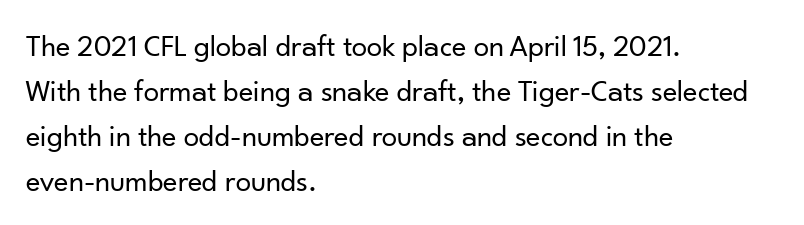
The image shows 31 px regular-weight sans-serif type, upright; set left-aligned, normal line spacing (1.45x), normal letter spacing, not underlined; low stroke contrast and a small x-height.
